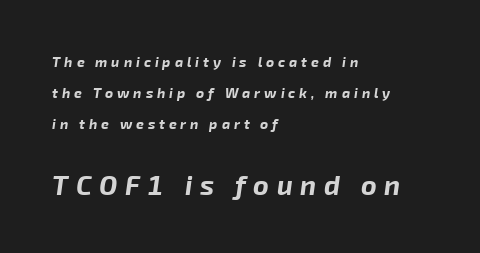
Descenders are the only things crossing below the line. These lines stand farther apart than default settings would place them. As a designer I'd log this as weight 700, bold. Block two is the big one; block one sits smaller above it. The axis of the letterforms is tilted away from vertical.
